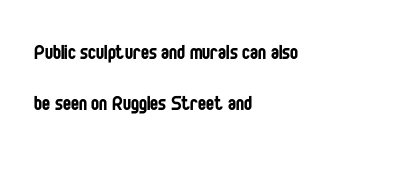
The image shows 24 px text type, upright; set left-aligned, loose line spacing (2.12x), normal letter spacing, not underlined.
